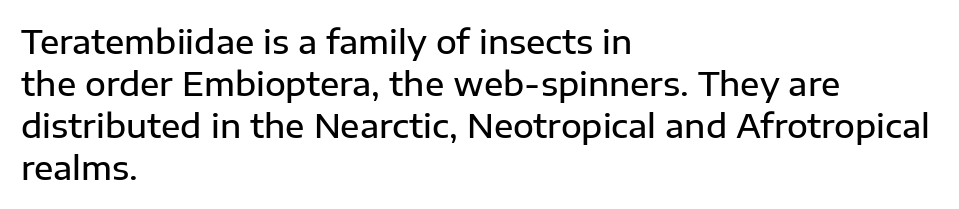
{"serif": "no", "italic": "no", "bold": "semi", "weight": "semibold", "width": "normal", "stroke_contrast": "low", "x_height": "medium", "monospaced": "no", "underline": "no", "align": "left", "line_spacing": "normal", "line_spacing_ratio": 1.31, "letter_spacing": "normal", "letter_spacing_em": 0.0, "glyph_px": 32}
